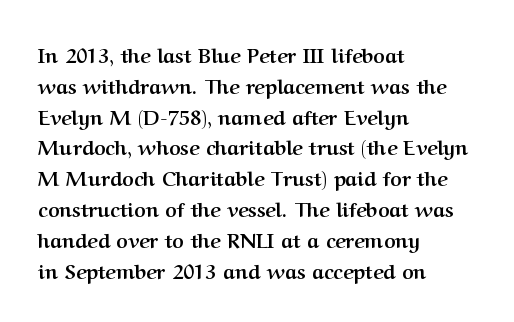
{"italic": "no", "bold": "yes", "underline": "no", "align": "left", "line_spacing": "normal", "line_spacing_ratio": 1.54, "letter_spacing": "normal", "letter_spacing_em": 0.0, "glyph_px": 20}
